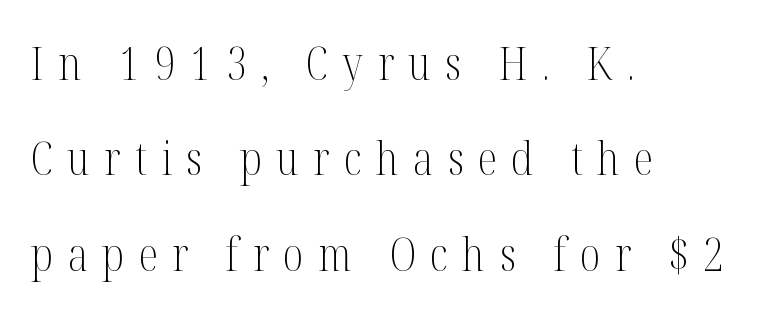
The image shows 45 px light, condensed serif type, upright; set left-aligned, loose line spacing (2.12x), unusually wide letter spacing (+0.32 em), not underlined; medium stroke contrast and a medium x-height.
